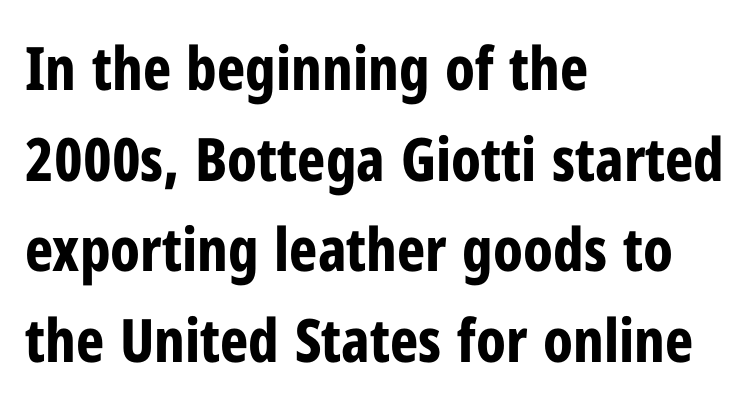
Q: Is the text bold? A: Yes.
Q: Is the text italic (slanted)? A: No, it is upright.
Q: Is the typeface a serif or a sans-serif typeface? A: Sans-serif.
Q: Is the text underlined? A: No.
Q: How is the paragraph aligned? A: Left-aligned.
Q: Is the spacing between letters normal or unusually wide? A: Normal.
Q: Is the spacing between lines tight, normal or loose? A: Normal.
Q: Width (condensed, normal, or wide)? A: Condensed.
Q: Stroke contrast? A: Low.
Q: x-height? A: Medium.
Q: Monospaced? A: No.
